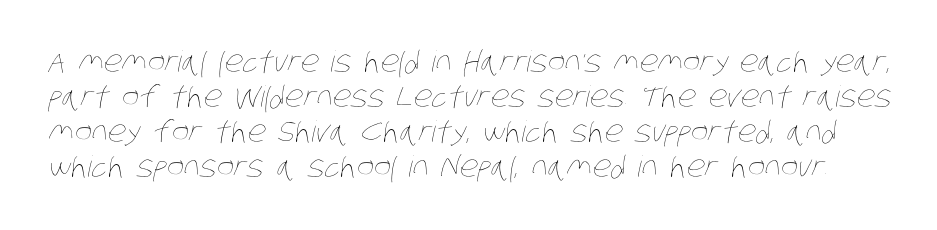
Q: Is the text bold? A: No.
Q: Is the text underlined? A: No.
Q: Is the spacing between letters normal or unusually wide? A: Normal.
Q: Width (condensed, normal, or wide)? A: Condensed.
Q: Stroke contrast? A: Low.
Q: x-height? A: Large.
Q: Monospaced? A: No.
